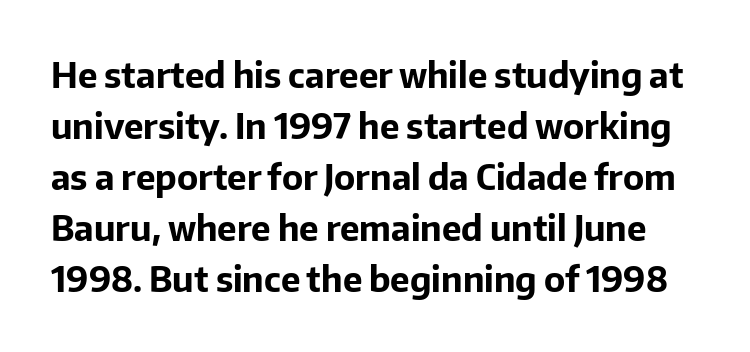
{"serif": "no", "italic": "no", "bold": "yes", "weight": "bold", "width": "normal", "stroke_contrast": "low", "x_height": "medium", "monospaced": "no", "underline": "no", "line_spacing": "normal", "line_spacing_ratio": 1.46, "letter_spacing": "normal", "letter_spacing_em": 0.0, "glyph_px": 35}
